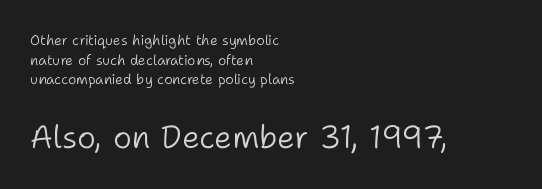
The image shows 32 px light sans-serif type, upright; set left-aligned, normal line spacing (1.41x), normal letter spacing, not underlined; the second (bottom) block is 2.29x larger; low stroke contrast and a medium x-height.
